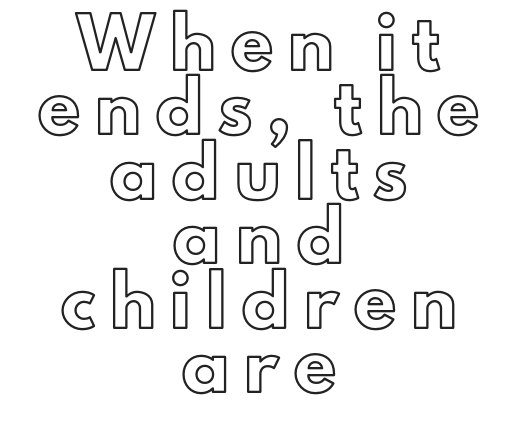
The image shows 46 px text type, upright; set centered, normal line spacing (1.4x), unusually wide letter spacing (+0.33 em), not underlined; a small x-height.
